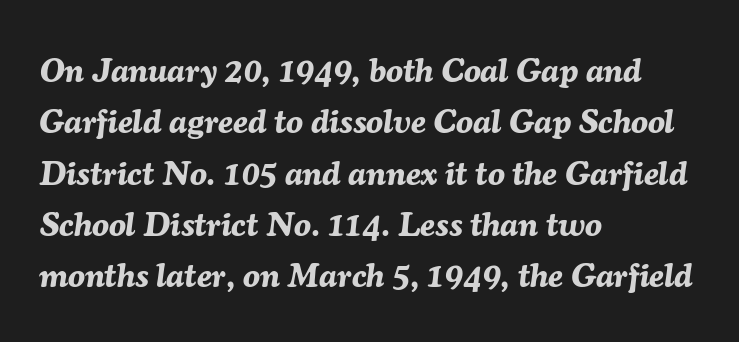
Evenly set lines give the paragraph a standard silhouette. No word sits above an underline. Proportional: the letters do not fall into vertical columns. As a designer I'd log this as weight 700, bold. The line texture is even and compact thanks to regular tracking.
